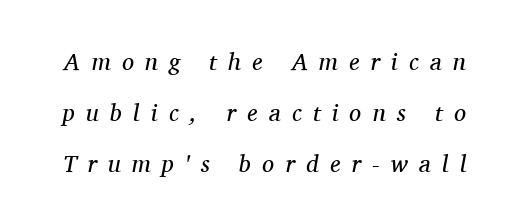
Q: Is the text bold? A: No.
Q: Is the text italic (slanted)? A: Yes, it leans right by about 11 degrees.
Q: Is the text underlined? A: No.
Q: Is the spacing between letters normal or unusually wide? A: Unusually wide.
Q: Is the spacing between lines tight, normal or loose? A: Loose.
